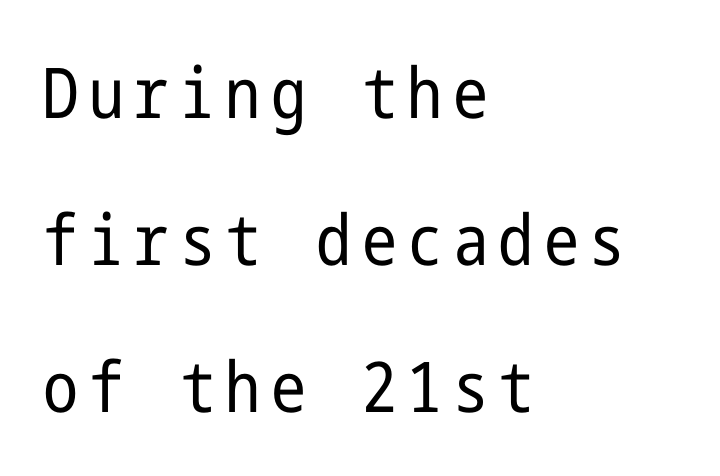
{"serif": "no", "italic": "no", "bold": "no", "weight": "regular", "width": "condensed", "stroke_contrast": "low", "x_height": "medium", "underline": "no", "align": "left", "line_spacing": "loose", "line_spacing_ratio": 2.1, "glyph_px": 70}
